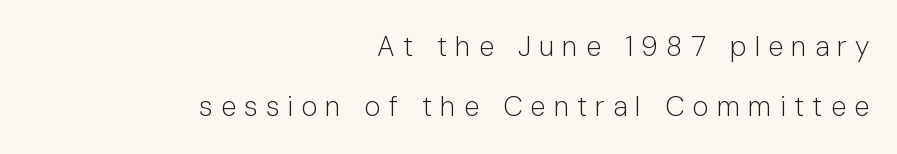
The face used here is a sans, in the tradition of grotesques and geometrics. One glance says open: line gaps are wider than usual. Here the designer chose a conventional face with non-uniform glyph widths. Descenders hang freely into open space.
